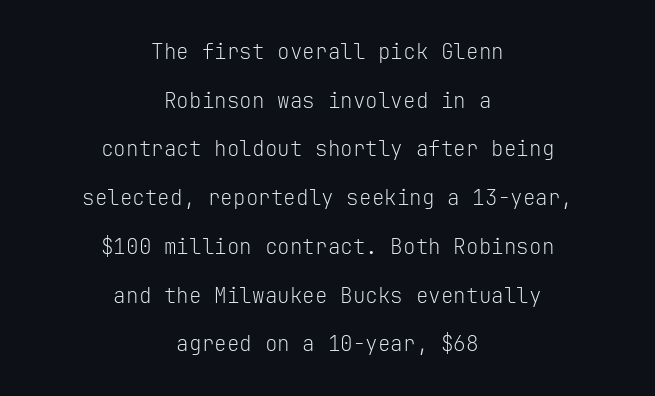
Q: Is the text bold? A: No.
Q: Is the text italic (slanted)? A: No, it is upright.
Q: Is the text underlined? A: No.
Q: How is the paragraph aligned? A: Centered.
Q: Is the spacing between letters normal or unusually wide? A: Normal.
Q: Is the spacing between lines tight, normal or loose? A: Loose.
